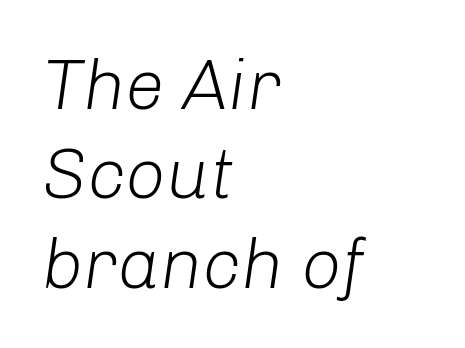
{"italic": "yes", "lean": "right", "slant_degrees": 8, "bold": "no", "weight": "light", "width": "normal", "stroke_contrast": "low", "x_height": "medium", "monospaced": "no", "underline": "no", "align": "left", "line_spacing": "normal", "line_spacing_ratio": 1.26, "letter_spacing": "normal", "letter_spacing_em": 0.0, "glyph_px": 71}
